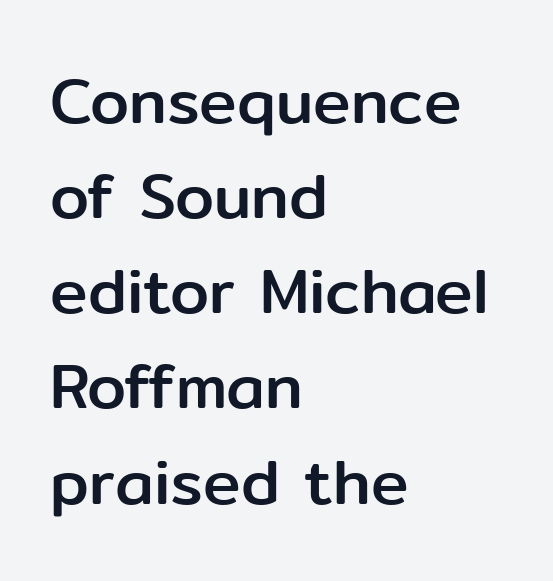
Q: Is the text italic (slanted)? A: No, it is upright.
Q: Is the typeface a serif or a sans-serif typeface? A: Sans-serif.
Q: Is the text underlined? A: No.
Q: How is the paragraph aligned? A: Left-aligned.
Q: Is the spacing between letters normal or unusually wide? A: Normal.
Q: Is the spacing between lines tight, normal or loose? A: Normal.
Q: Width (condensed, normal, or wide)? A: Normal.
Q: Stroke contrast? A: Low.
Q: x-height? A: Medium.
Q: Monospaced? A: No.
